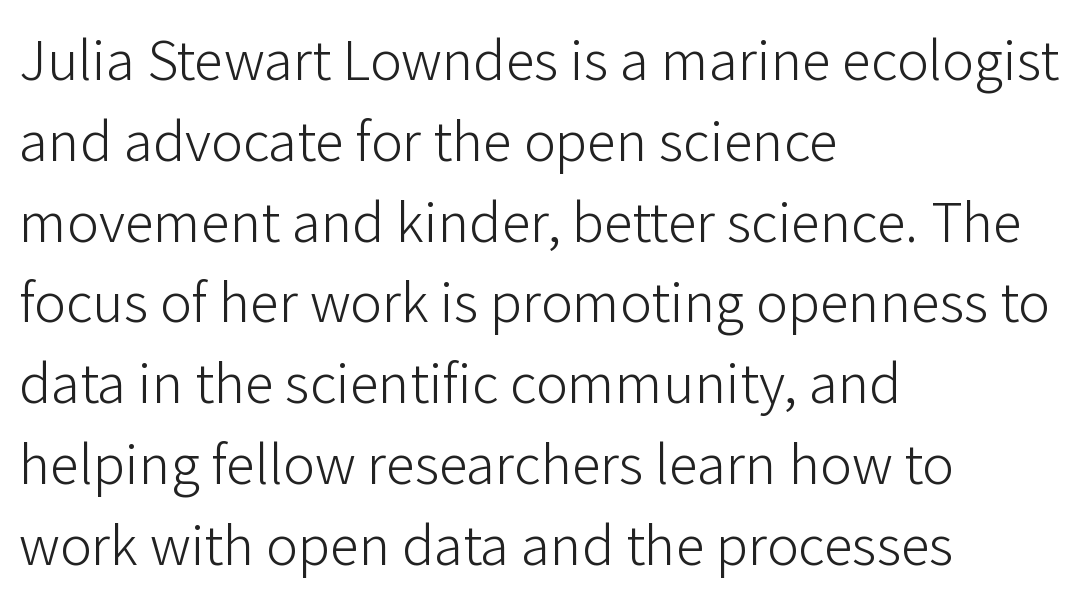
The image shows 59 px light sans-serif type, upright; set left-aligned, normal line spacing (1.37x), normal letter spacing, not underlined; low stroke contrast and a medium x-height.
